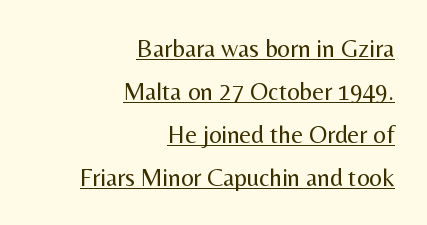
Weight: not bold — regular or lighter. Teacher's note: observe the even right margin — that is flush-right alignment. This rendering leaves character spacing at its baseline value. The letters stand upright; this is a roman face. The lettering is marked with a stroke running underneath it.
